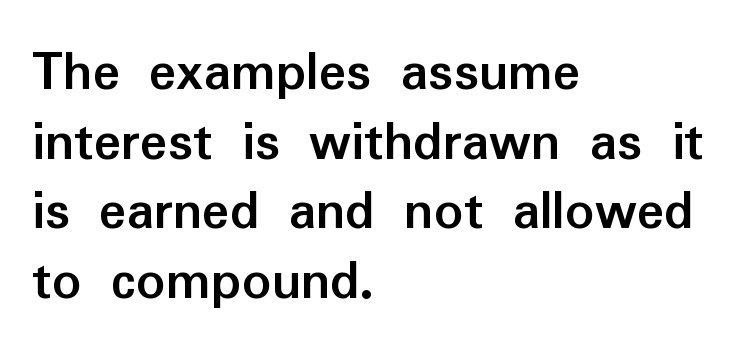
Q: Is the text bold? A: Yes.
Q: Is the text italic (slanted)? A: No, it is upright.
Q: Is the typeface a serif or a sans-serif typeface? A: Sans-serif.
Q: Is the text underlined? A: No.
Q: How is the paragraph aligned? A: Left-aligned.
Q: Is the spacing between letters normal or unusually wide? A: Normal.
Q: Width (condensed, normal, or wide)? A: Normal.
Q: Stroke contrast? A: Low.
Q: x-height? A: Medium.
Q: Monospaced? A: No.
